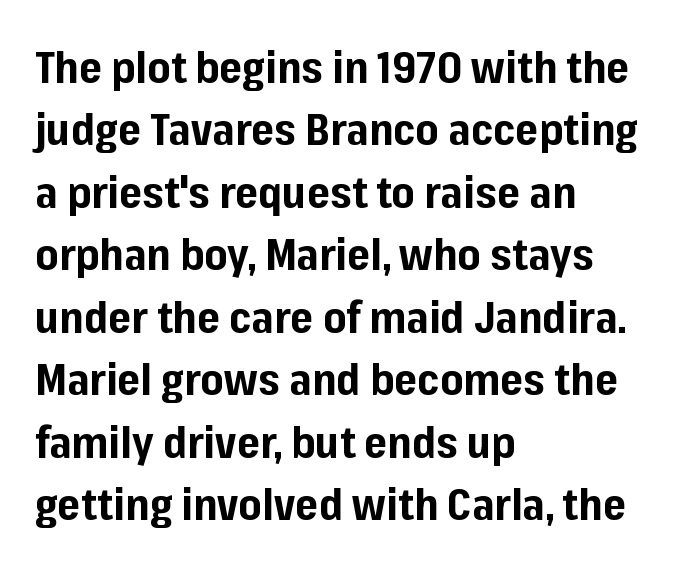
Q: Is the text bold? A: Yes.
Q: Is the text italic (slanted)? A: No, it is upright.
Q: Is the typeface a serif or a sans-serif typeface? A: Sans-serif.
Q: Is the text underlined? A: No.
Q: How is the paragraph aligned? A: Left-aligned.
Q: Is the spacing between letters normal or unusually wide? A: Normal.
Q: Is the spacing between lines tight, normal or loose? A: Normal.
Q: Width (condensed, normal, or wide)? A: Normal.
Q: Stroke contrast? A: Low.
Q: x-height? A: Medium.
Q: Monospaced? A: No.
